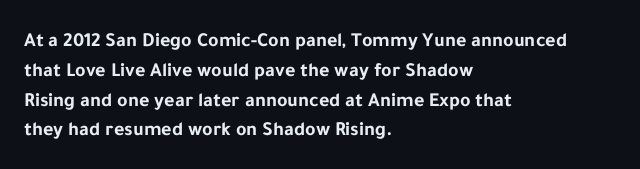
The image shows 20 px bold type, upright; set left-aligned, normal line spacing (1.49x), normal letter spacing, not underlined.
